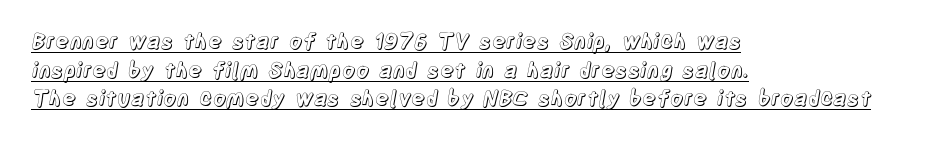
What decoration does the sample have? An underline. The line texture is even and compact thanks to regular tracking. A typesetter would call this leading conventional body-copy spacing. The rendering anchors every line to the left-hand side.
